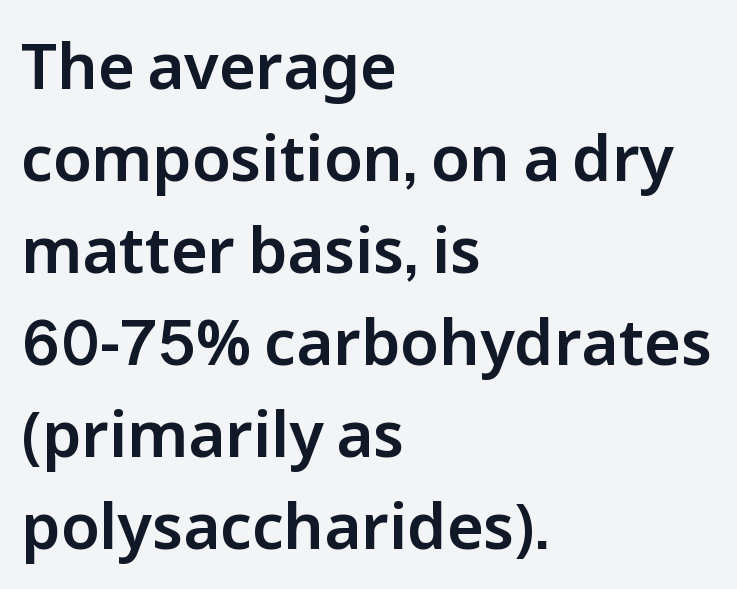
{"serif": "no", "italic": "no", "width": "normal", "stroke_contrast": "low", "x_height": "medium", "monospaced": "no", "underline": "no", "align": "left", "line_spacing": "normal", "line_spacing_ratio": 1.46, "letter_spacing": "normal", "letter_spacing_em": 0.0, "glyph_px": 63}
